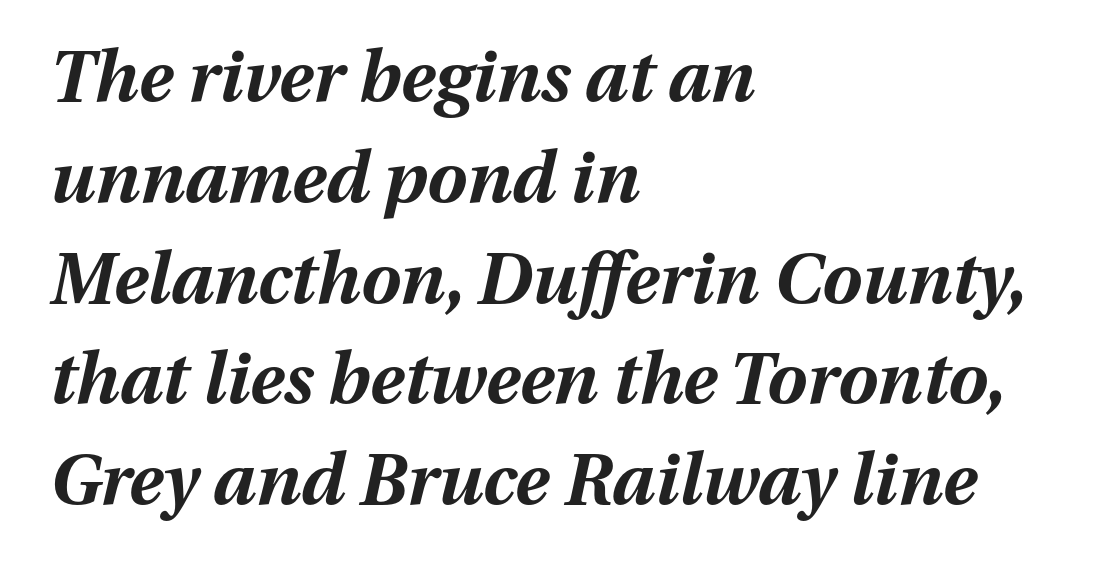
Q: Is the text bold? A: Yes.
Q: Is the text italic (slanted)? A: Yes, it leans right by about 13 degrees.
Q: Is the text underlined? A: No.
Q: How is the paragraph aligned? A: Left-aligned.
Q: Is the spacing between letters normal or unusually wide? A: Normal.
Q: Is the spacing between lines tight, normal or loose? A: Normal.
Q: Width (condensed, normal, or wide)? A: Normal.
Q: Stroke contrast? A: Medium.
Q: x-height? A: Medium.
Q: Monospaced? A: No.
